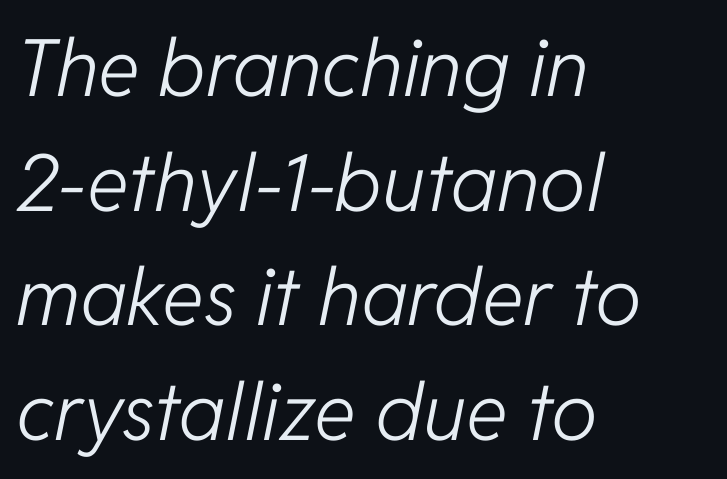
{"italic": "yes", "lean": "right", "slant_degrees": 11, "bold": "no", "weight": "light", "width": "normal", "stroke_contrast": "low", "x_height": "medium", "monospaced": "no", "underline": "no", "align": "left", "line_spacing": "normal", "line_spacing_ratio": 1.45, "letter_spacing": "normal", "letter_spacing_em": 0.0, "glyph_px": 79}
